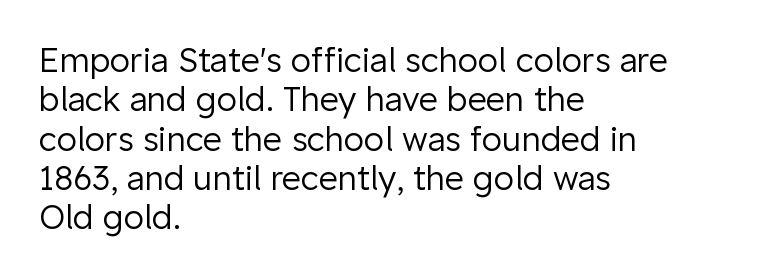
The image shows 33 px regular-weight sans-serif type, upright; set left-aligned, line spacing 1.19x, normal letter spacing, not underlined; low stroke contrast and a medium x-height.
